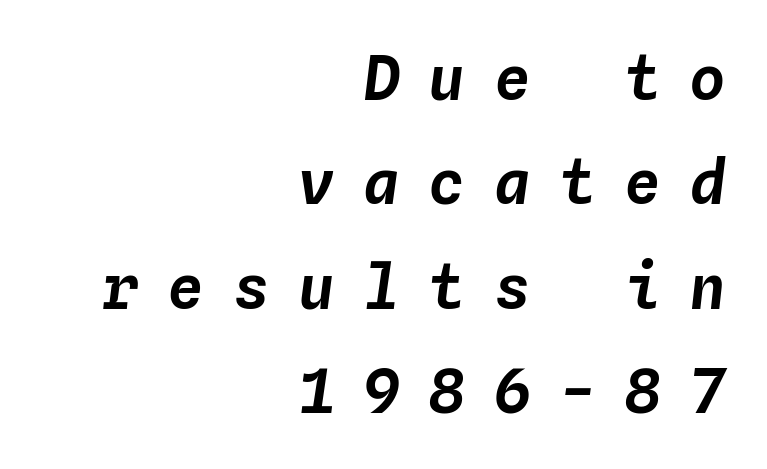
The image shows 61 px text type, italic (leaning right), monospaced; set right-aligned, line spacing 1.71x, unusually wide letter spacing (+0.47 em), not underlined; low stroke contrast and a medium x-height.
